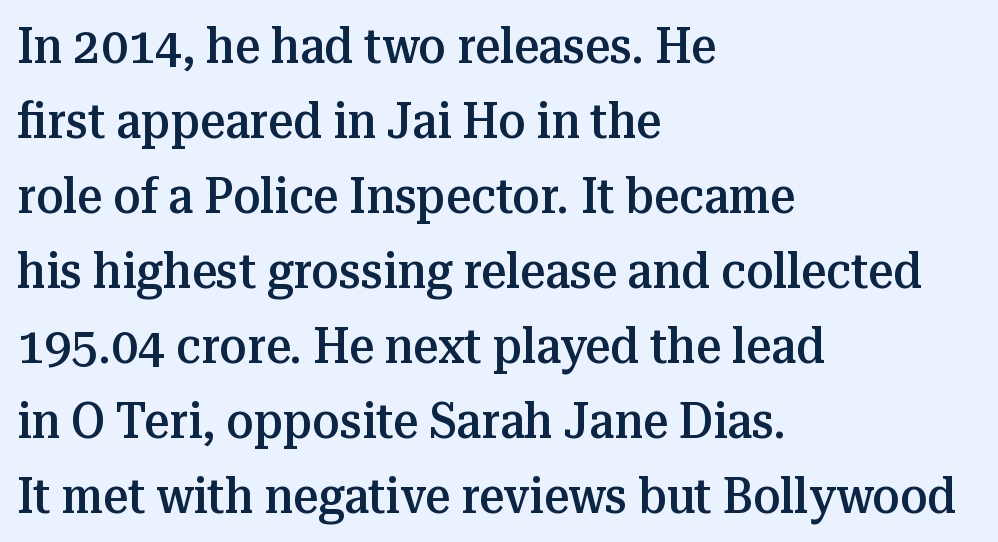
Is the letter spacing exaggerated? No — it looks like the ordinary default. These words are printed semibold, heavier than regular yet not bold. The space beneath each line is pristine and unruled. A serif font was chosen for this passage.
